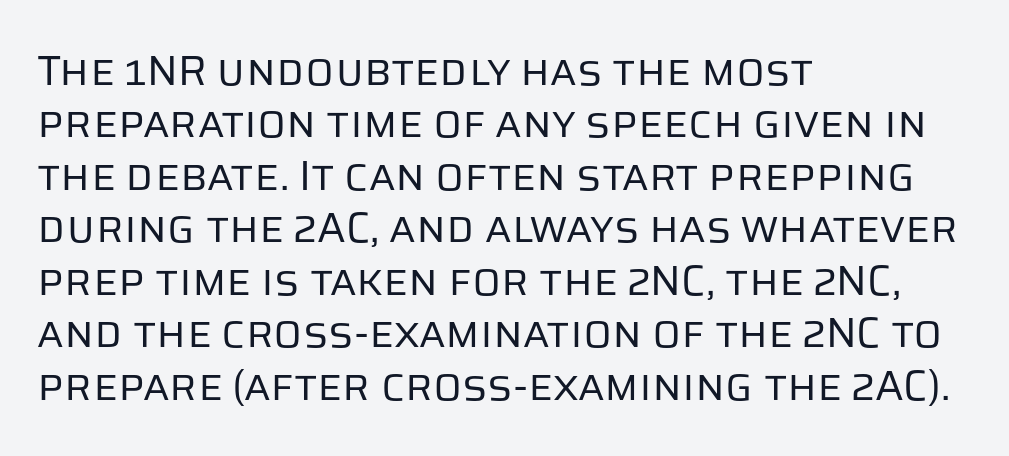
Q: Is the text bold? A: No.
Q: Is the text italic (slanted)? A: No, it is upright.
Q: Is the typeface a serif or a sans-serif typeface? A: Sans-serif.
Q: Is the text underlined? A: No.
Q: How is the paragraph aligned? A: Left-aligned.
Q: Is the spacing between letters normal or unusually wide? A: Normal.
Q: Is the spacing between lines tight, normal or loose? A: Normal.
Q: Width (condensed, normal, or wide)? A: Normal.
Q: Stroke contrast? A: Low.
Q: x-height? A: Large.
Q: Monospaced? A: No.
